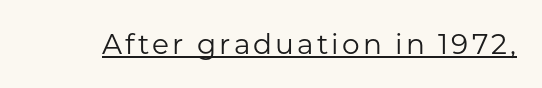
Italic? Not at all — the glyphs are vertical. Think of a printed novel: that variable character pitch is what you see here. Unbolded letterforms with no extra heft. Is this a sans? Yes — the strokes have no serifs.
